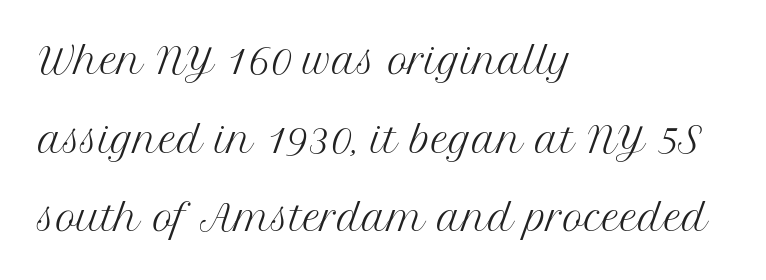
Line spacing here is loose. Stems here are at most as thick as an everyday book face. A typesetter would call this proportional, since set widths differ per character.
